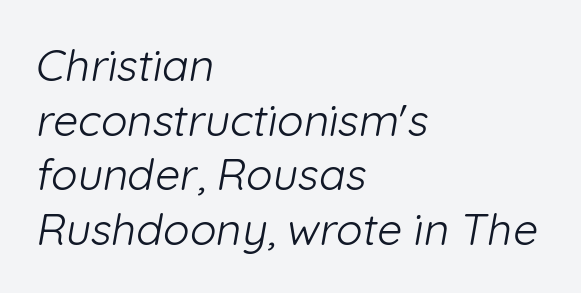
Q: Is the text bold? A: No.
Q: Is the typeface a serif or a sans-serif typeface? A: Sans-serif.
Q: Is the text underlined? A: No.
Q: How is the paragraph aligned? A: Left-aligned.
Q: Is the spacing between letters normal or unusually wide? A: Normal.
Q: Width (condensed, normal, or wide)? A: Normal.
Q: Stroke contrast? A: Low.
Q: x-height? A: Medium.
Q: Monospaced? A: No.
